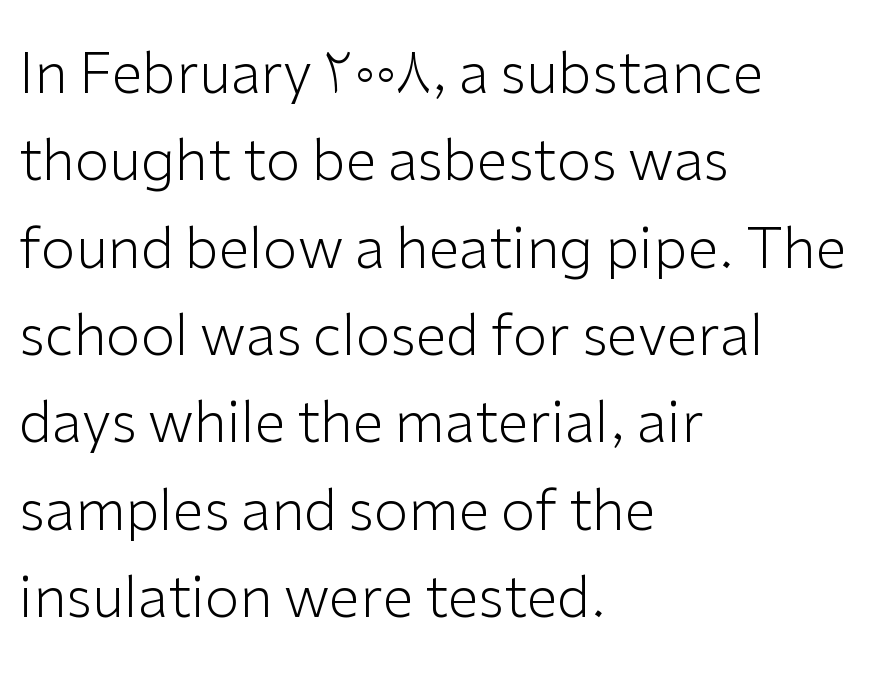
Q: Is the text bold? A: No.
Q: Is the text italic (slanted)? A: No, it is upright.
Q: Is the typeface a serif or a sans-serif typeface? A: Sans-serif.
Q: Is the text underlined? A: No.
Q: How is the paragraph aligned? A: Left-aligned.
Q: Is the spacing between letters normal or unusually wide? A: Normal.
Q: Is the spacing between lines tight, normal or loose? A: Normal.
Q: Width (condensed, normal, or wide)? A: Normal.
Q: Stroke contrast? A: Low.
Q: x-height? A: Medium.
Q: Monospaced? A: No.
